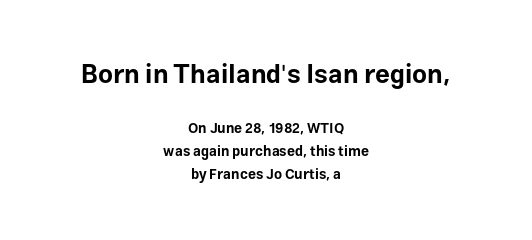
{"italic": "no", "bold": "yes", "underline": "no", "align": "center", "line_spacing": "normal", "line_spacing_ratio": 1.65, "letter_spacing": "normal", "letter_spacing_em": 0.0, "larger_block": "first", "size_ratio": 1.86, "glyph_px": 26}
